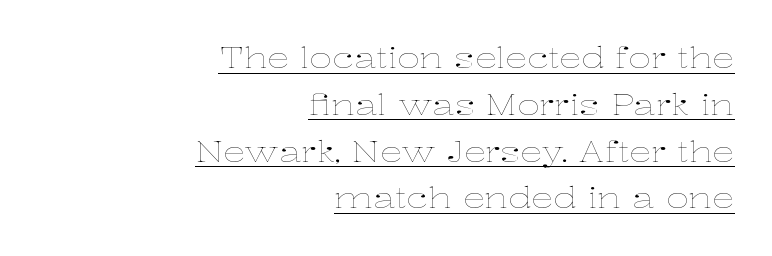
The image shows 28 px thin, wide type, upright; set right-aligned, normal line spacing (1.67x), normal letter spacing, underlined; low stroke contrast and a medium x-height.
